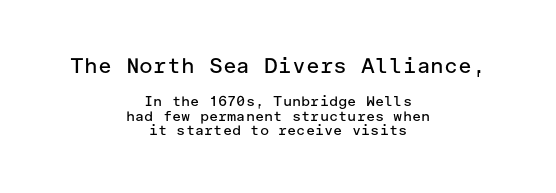
Words appear dense and cohesive because spacing is normal. The passage is arranged like a title page — every line centered. The specimen reads as upright at a glance. Character size in the leading block exceeds that of the trailing block. The strokes are not fattened; the text isn't bold. Quick note: interline space is minimal.
